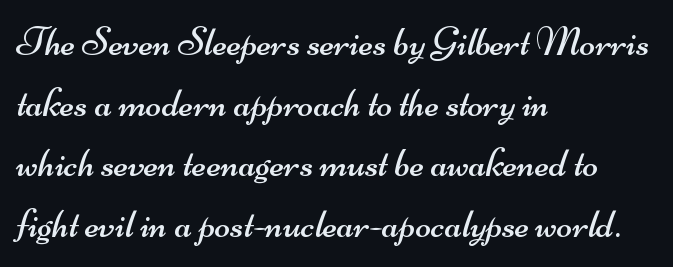
{"serif": "no", "bold": "no", "weight": "regular", "width": "wide", "stroke_contrast": "medium", "x_height": "small", "monospaced": "no", "underline": "no", "align": "left", "line_spacing": "normal", "line_spacing_ratio": 1.48, "letter_spacing": "normal", "letter_spacing_em": 0.0, "glyph_px": 41}
